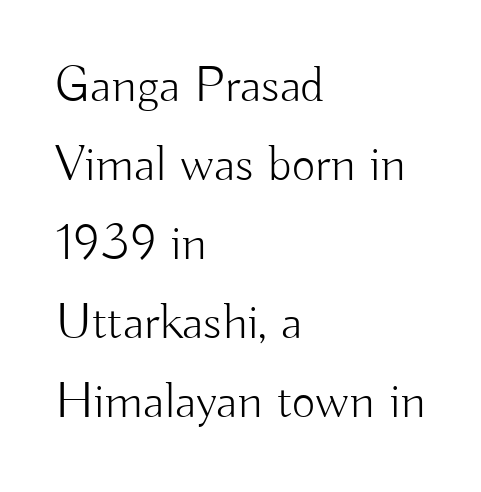
Q: Is the text bold? A: No.
Q: Is the text italic (slanted)? A: No, it is upright.
Q: Is the typeface a serif or a sans-serif typeface? A: Sans-serif.
Q: Is the text underlined? A: No.
Q: How is the paragraph aligned? A: Left-aligned.
Q: Is the spacing between letters normal or unusually wide? A: Normal.
Q: Is the spacing between lines tight, normal or loose? A: Normal.
Q: Width (condensed, normal, or wide)? A: Normal.
Q: Stroke contrast? A: Low.
Q: x-height? A: Small.
Q: Monospaced? A: No.
